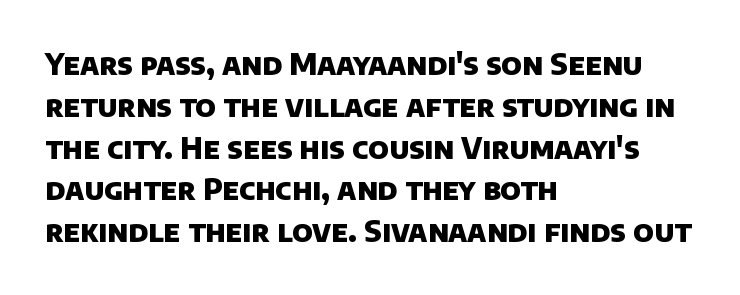
{"serif": "no", "bold": "yes", "weight": "heavy", "width": "normal", "stroke_contrast": "low", "x_height": "large", "monospaced": "no", "underline": "no", "align": "left", "line_spacing": "normal", "line_spacing_ratio": 1.44, "letter_spacing": "normal", "letter_spacing_em": 0.0, "glyph_px": 29}
